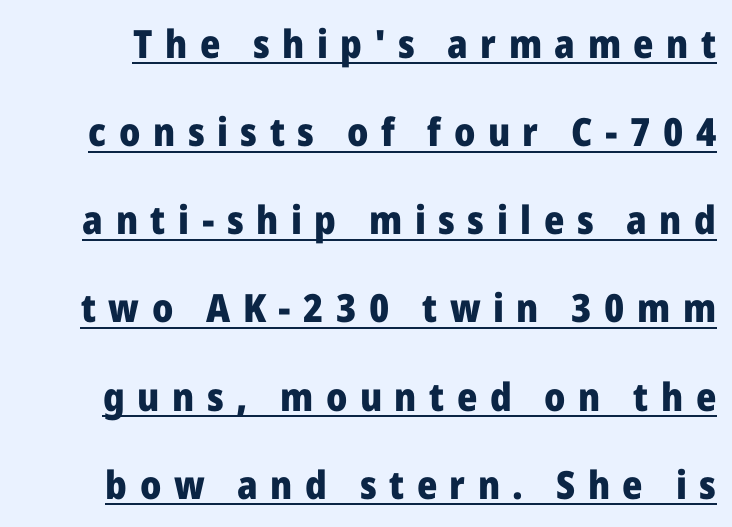
Students, observe: this is what heavily led, spacious text looks like. Here the designer chose a conventional face with non-uniform glyph widths. Note: no serifs on the glyphs. The face used here has the dense, thick strokes of a bold. The lettering holds an erect, upright posture throughout. A rule runs beneath these lines of type.
